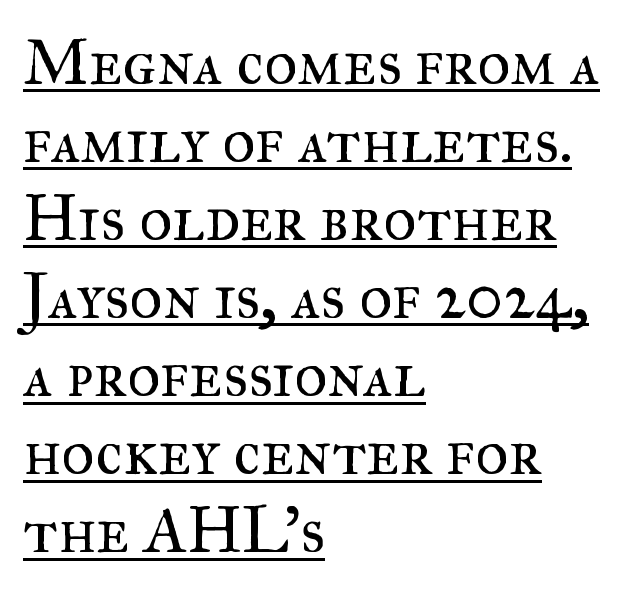
Q: Is the text bold? A: No.
Q: Is the text italic (slanted)? A: No, it is upright.
Q: Is the typeface a serif or a sans-serif typeface? A: Serif.
Q: Is the text underlined? A: Yes.
Q: How is the paragraph aligned? A: Left-aligned.
Q: Is the spacing between letters normal or unusually wide? A: Normal.
Q: Width (condensed, normal, or wide)? A: Normal.
Q: Stroke contrast? A: Medium.
Q: x-height? A: Small.
Q: Monospaced? A: No.
